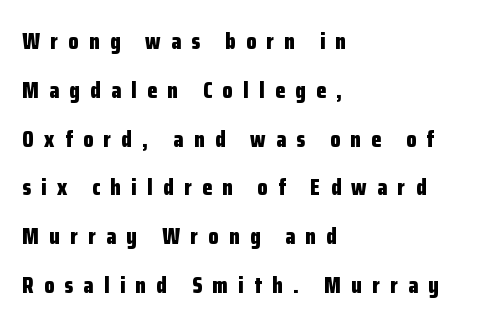
Lines of text with bare space underneath. Students, observe: this is what heavily led, spacious text looks like. The passage shown has open, widely tracked lettering throughout. Compared with an ordinary text face, these strokes are far heavier — a full bold.
